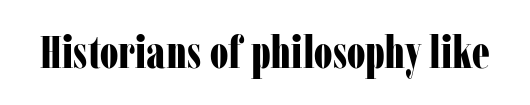
Q: Is the text bold? A: Yes.
Q: Is the text italic (slanted)? A: No, it is upright.
Q: Is the typeface a serif or a sans-serif typeface? A: Serif.
Q: Is the text underlined? A: No.
Q: Is the spacing between letters normal or unusually wide? A: Normal.
Q: Width (condensed, normal, or wide)? A: Condensed.
Q: Stroke contrast? A: Low.
Q: x-height? A: Medium.
Q: Monospaced? A: No.
